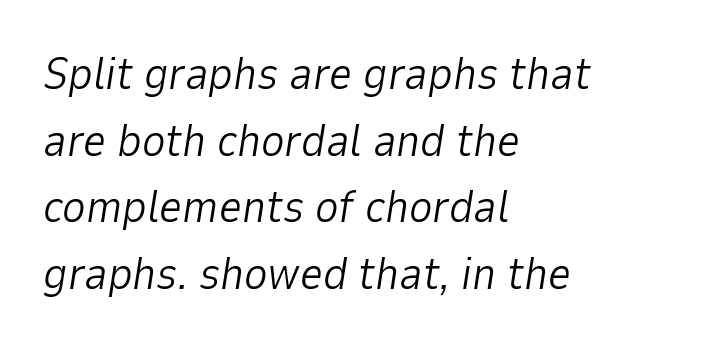
Each letter keeps its own natural width here, so spacing adapts to shape. Honestly, the row spacing looks completely unremarkable. Lines of text with bare space underneath. Heaviness? Minimal to ordinary, like unemphasized prose. Standard letterfit; no display-style spreading of the glyphs.
